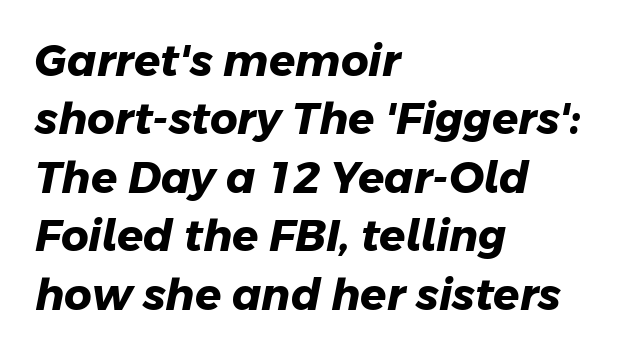
{"serif": "no", "bold": "yes", "weight": "heavy", "width": "normal", "stroke_contrast": "low", "x_height": "medium", "monospaced": "no", "underline": "no", "align": "left", "line_spacing": "normal", "line_spacing_ratio": 1.36, "letter_spacing": "normal", "letter_spacing_em": 0.0, "glyph_px": 43}
